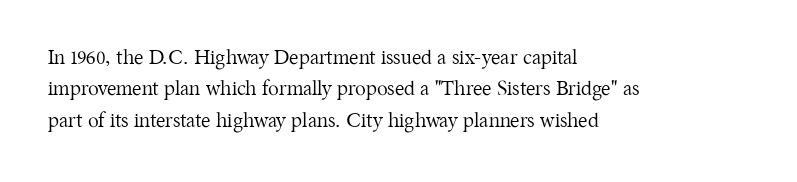
The image shows 20 px text type, upright; set left-aligned, normal line spacing (1.57x), normal letter spacing, not underlined.
